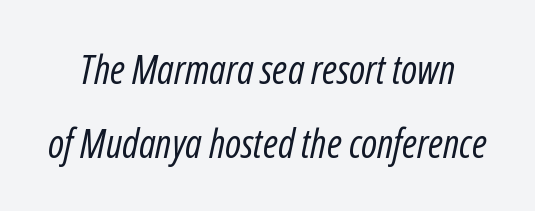
{"italic": "yes", "lean": "right", "slant_degrees": 12, "bold": "no", "weight": "regular", "width": "condensed", "stroke_contrast": "low", "x_height": "medium", "monospaced": "no", "underline": "no", "line_spacing_ratio": 1.84, "letter_spacing": "normal", "letter_spacing_em": 0.0, "glyph_px": 40}
